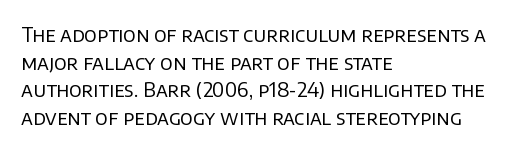
The image shows 20 px text type, upright; set left-aligned, normal line spacing (1.38x), normal letter spacing, not underlined.
